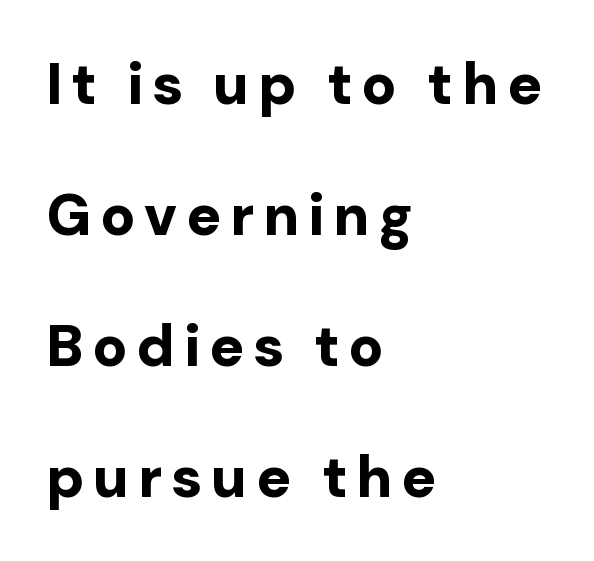
The image shows 58 px bold sans-serif type, upright; set left-aligned, loose line spacing (2.26x), not underlined; low stroke contrast and a medium x-height.
